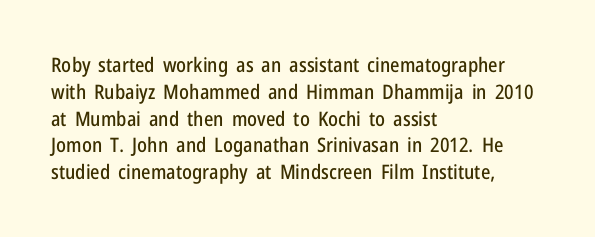
The image shows 20 px text type, upright; set left-aligned, normal line spacing (1.34x), normal letter spacing, not underlined.
